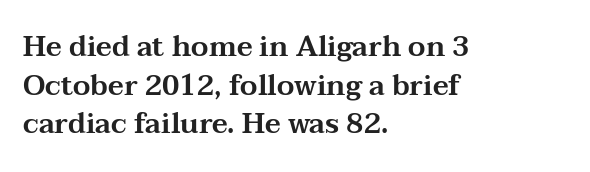
The image shows 28 px wide serif type, upright; set left-aligned, normal line spacing (1.38x), normal letter spacing, not underlined; medium stroke contrast and a medium x-height.
